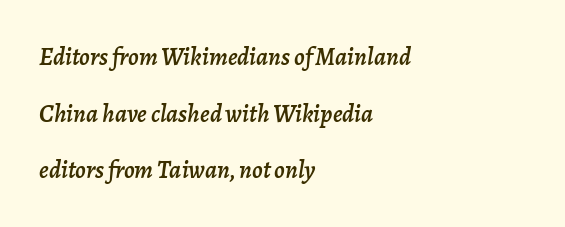
The image shows 25 px text type, italic (leaning right); set left-aligned, loose line spacing (2.27x), normal letter spacing, not underlined.
